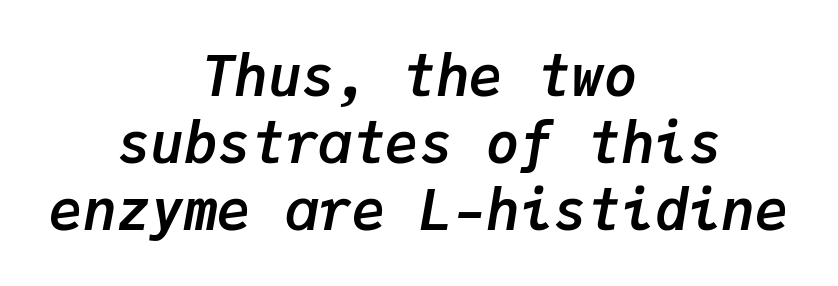
Q: Is the text bold? A: Yes.
Q: Is the text italic (slanted)? A: Yes, it leans right by about 9 degrees.
Q: Is the text underlined? A: No.
Q: How is the paragraph aligned? A: Centered.
Q: Is the spacing between letters normal or unusually wide? A: Normal.
Q: Width (condensed, normal, or wide)? A: Normal.
Q: Stroke contrast? A: Low.
Q: x-height? A: Medium.
Q: Monospaced? A: Yes.
